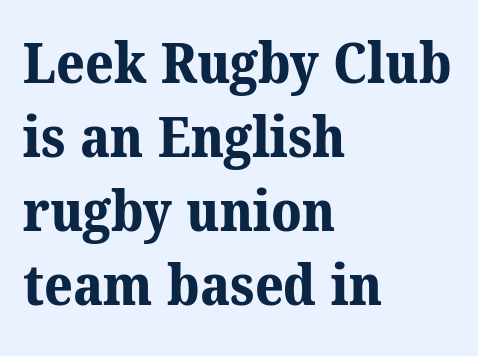
Q: Is the text bold? A: Yes.
Q: Is the typeface a serif or a sans-serif typeface? A: Serif.
Q: Is the text underlined? A: No.
Q: How is the paragraph aligned? A: Left-aligned.
Q: Is the spacing between letters normal or unusually wide? A: Normal.
Q: Is the spacing between lines tight, normal or loose? A: Normal.
Q: Width (condensed, normal, or wide)? A: Normal.
Q: Stroke contrast? A: Medium.
Q: x-height? A: Medium.
Q: Monospaced? A: No.
